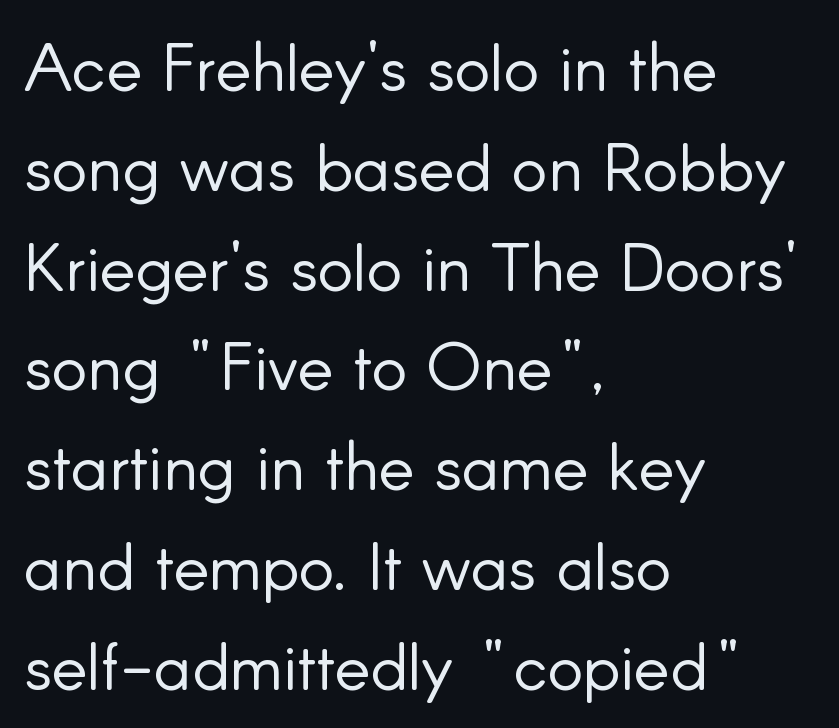
Q: Is the text bold? A: No.
Q: Is the text italic (slanted)? A: No, it is upright.
Q: Is the typeface a serif or a sans-serif typeface? A: Sans-serif.
Q: Is the text underlined? A: No.
Q: How is the paragraph aligned? A: Left-aligned.
Q: Is the spacing between letters normal or unusually wide? A: Normal.
Q: Is the spacing between lines tight, normal or loose? A: Normal.
Q: Width (condensed, normal, or wide)? A: Normal.
Q: Stroke contrast? A: Low.
Q: x-height? A: Small.
Q: Monospaced? A: No.
